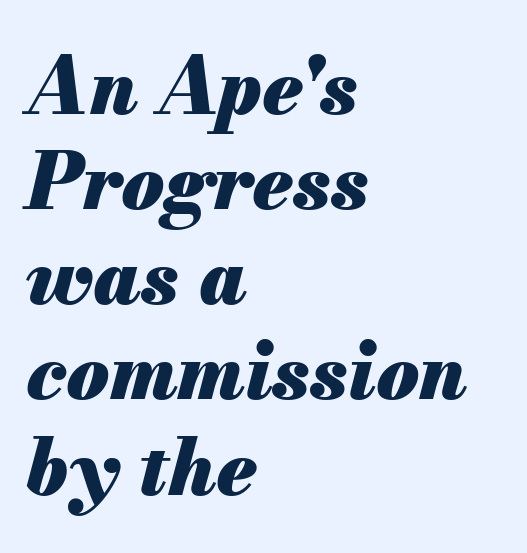
The image shows 78 px heavy type, italic (leaning right); set left-aligned, line spacing 1.22x, normal letter spacing, not underlined; medium stroke contrast and a small x-height.
